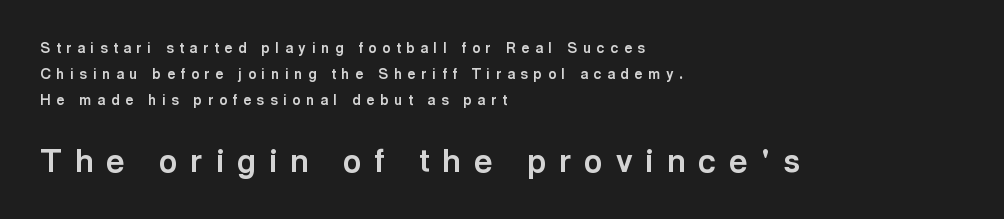
Is there any slant? The stems are plumb. Reading top to bottom, the characters get bigger at the block break. Leftover space on each line is placed entirely after the last word. Inter-character spacing is expanded well beyond the font's built-in metrics. Nope, no serifs anywhere on these letters. This rendering features lettering with no underline.
